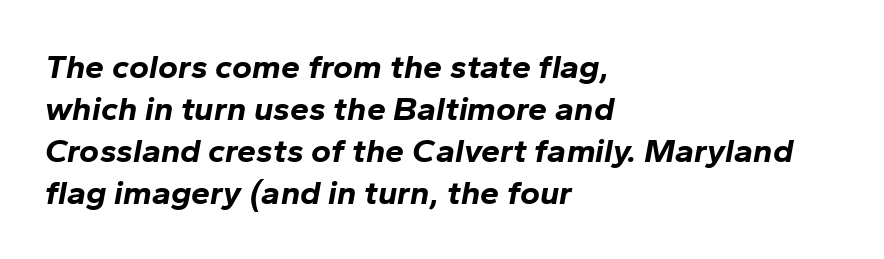
Q: Is the text bold? A: Yes.
Q: Is the text italic (slanted)? A: Yes, it leans right by about 10 degrees.
Q: Is the text underlined? A: No.
Q: How is the paragraph aligned? A: Left-aligned.
Q: Is the spacing between letters normal or unusually wide? A: Normal.
Q: Width (condensed, normal, or wide)? A: Normal.
Q: Stroke contrast? A: Low.
Q: x-height? A: Medium.
Q: Monospaced? A: No.
